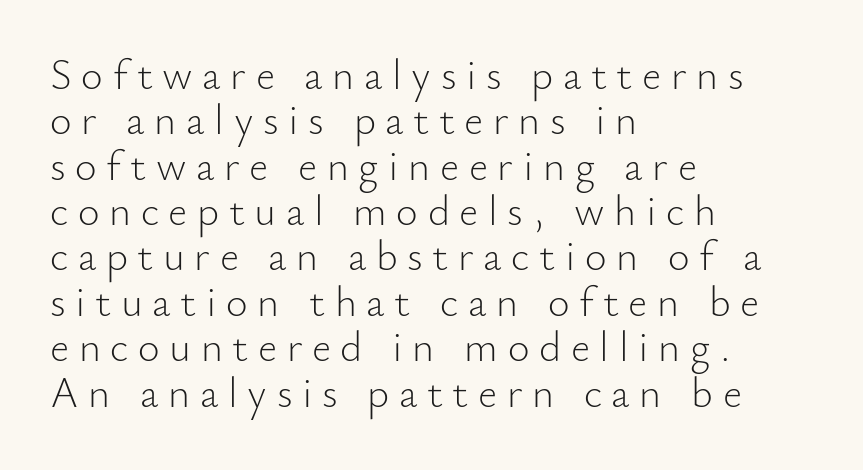
{"serif": "no", "italic": "no", "bold": "no", "weight": "light", "width": "normal", "stroke_contrast": "low", "x_height": "small", "monospaced": "no", "underline": "no", "align": "left", "line_spacing": "tight", "line_spacing_ratio": 1.08, "letter_spacing": "wide", "letter_spacing_em": 0.23, "glyph_px": 42}
